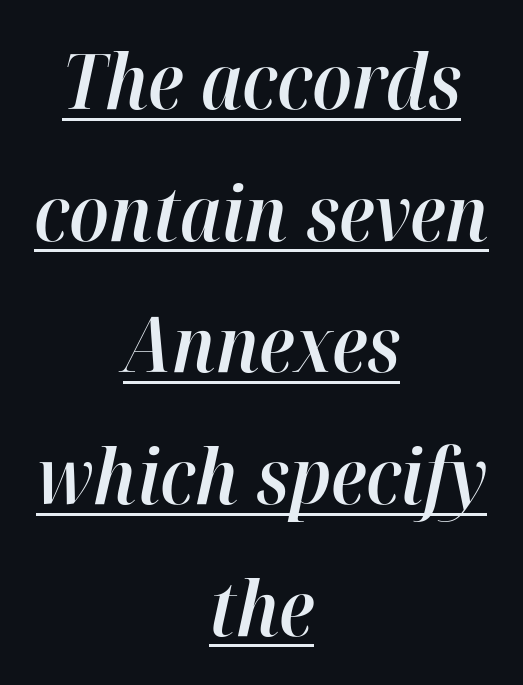
{"italic": "yes", "lean": "right", "slant_degrees": 12, "bold": "semi", "weight": "semibold", "width": "normal", "stroke_contrast": "high", "x_height": "medium", "monospaced": "no", "underline": "yes", "align": "center", "line_spacing_ratio": 1.71, "letter_spacing": "normal", "letter_spacing_em": 0.0, "glyph_px": 77}
